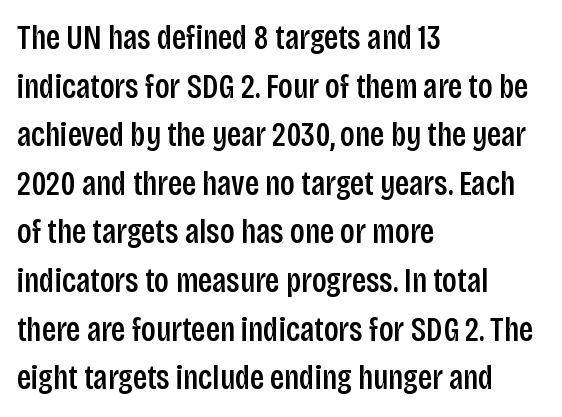
Q: Is the text italic (slanted)? A: No, it is upright.
Q: Is the typeface a serif or a sans-serif typeface? A: Sans-serif.
Q: Is the text underlined? A: No.
Q: How is the paragraph aligned? A: Left-aligned.
Q: Is the spacing between letters normal or unusually wide? A: Normal.
Q: Is the spacing between lines tight, normal or loose? A: Normal.
Q: Width (condensed, normal, or wide)? A: Condensed.
Q: Stroke contrast? A: Low.
Q: x-height? A: Large.
Q: Monospaced? A: No.
